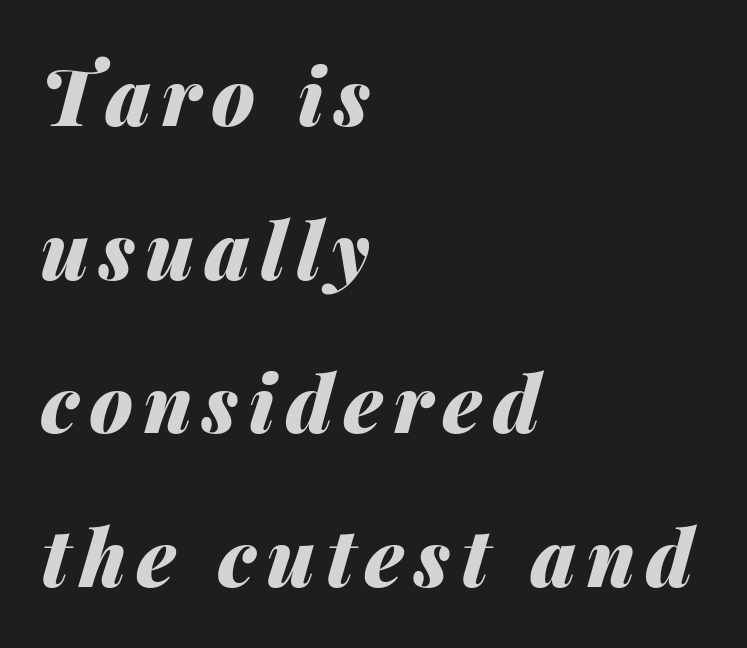
If you measured baseline to baseline, you'd find a long distance. Here the designer chose a conventional face with non-uniform glyph widths. Reading down the block, your eye returns to a fixed left position each line. Notice how the stems are inclined rather than vertical — that's the hallmark of italics. Summary of weight: heavy, a full bold.
